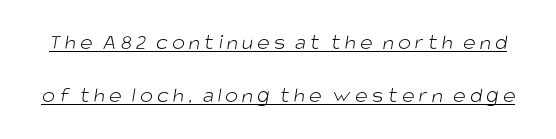
{"bold": "no", "underline": "yes", "line_spacing": "loose", "line_spacing_ratio": 2.43, "glyph_px": 22}
